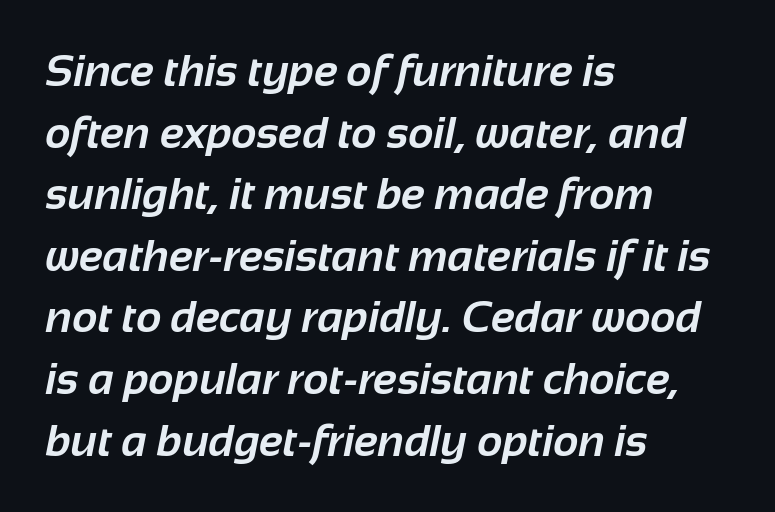
Q: Is the text bold? A: Yes.
Q: Is the typeface a serif or a sans-serif typeface? A: Sans-serif.
Q: Is the text underlined? A: No.
Q: How is the paragraph aligned? A: Left-aligned.
Q: Is the spacing between letters normal or unusually wide? A: Normal.
Q: Is the spacing between lines tight, normal or loose? A: Normal.
Q: Width (condensed, normal, or wide)? A: Normal.
Q: Stroke contrast? A: Low.
Q: x-height? A: Medium.
Q: Monospaced? A: No.
